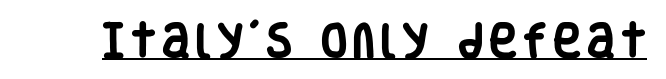
Q: Is the text bold? A: Yes.
Q: Is the text italic (slanted)? A: No, it is upright.
Q: Is the typeface a serif or a sans-serif typeface? A: Sans-serif.
Q: Is the text underlined? A: Yes.
Q: Width (condensed, normal, or wide)? A: Condensed.
Q: Stroke contrast? A: Low.
Q: x-height? A: Large.
Q: Monospaced? A: No.
